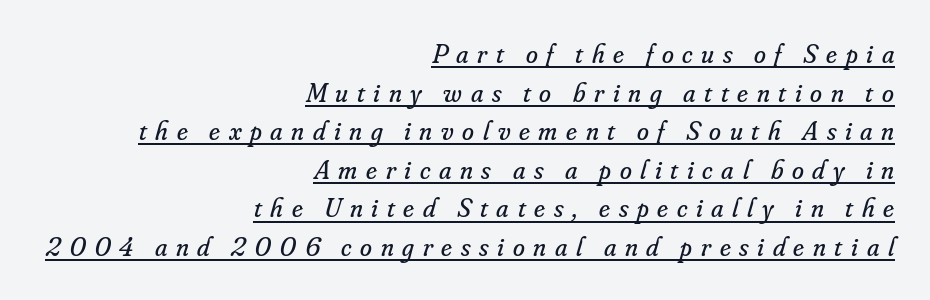
{"italic": "yes", "lean": "right", "slant_degrees": 16, "bold": "no", "underline": "yes", "align": "right", "line_spacing": "normal", "line_spacing_ratio": 1.43, "letter_spacing": "wide", "letter_spacing_em": 0.32, "glyph_px": 27}
